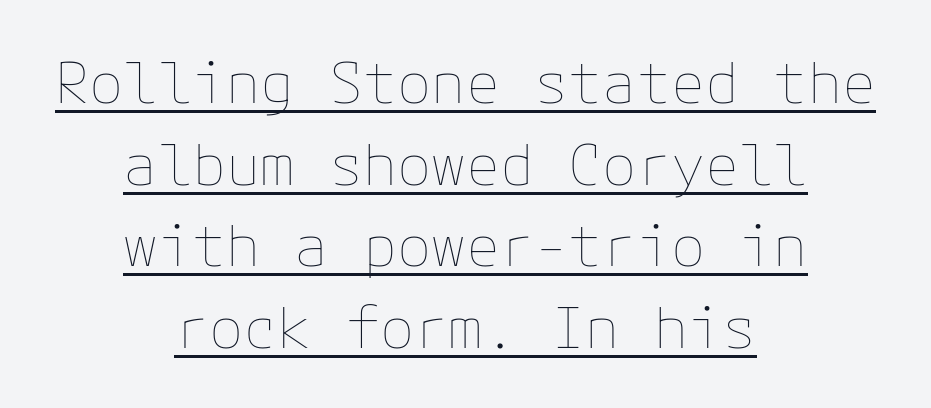
The image shows 57 px thin type, upright; set centered, normal line spacing (1.43x), normal letter spacing, underlined; low stroke contrast and a medium x-height.
